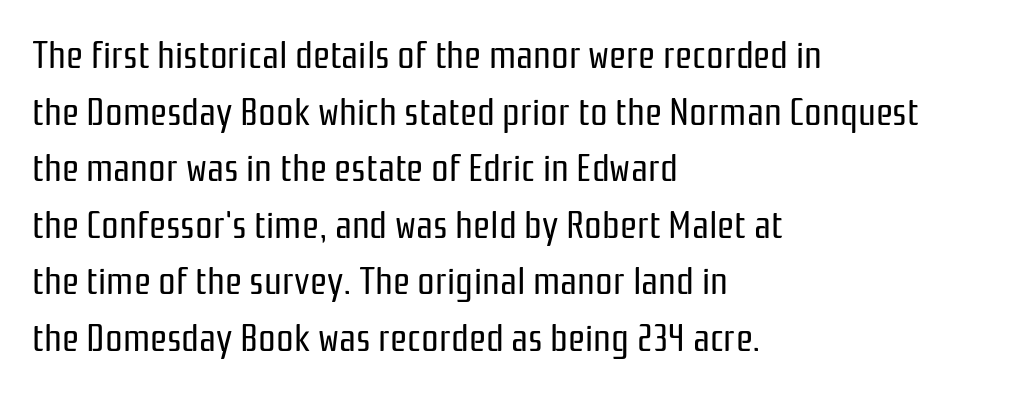
Does the copy run flush right? No — it runs flush left. This sample has the flowing, uneven cadence of proportional lettering. Check where the strokes stop: nothing finishes them off — pure sans. Bold? No — there's no thickening of the strokes.
